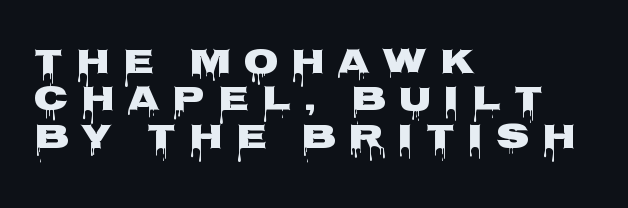
Q: Is the text bold? A: Yes.
Q: Is the text italic (slanted)? A: No, it is upright.
Q: Is the typeface a serif or a sans-serif typeface? A: Sans-serif.
Q: Is the text underlined? A: No.
Q: How is the paragraph aligned? A: Left-aligned.
Q: Is the spacing between letters normal or unusually wide? A: Unusually wide.
Q: Is the spacing between lines tight, normal or loose? A: Tight.
Q: Width (condensed, normal, or wide)? A: Wide.
Q: Stroke contrast? A: Low.
Q: x-height? A: Large.
Q: Monospaced? A: No.
